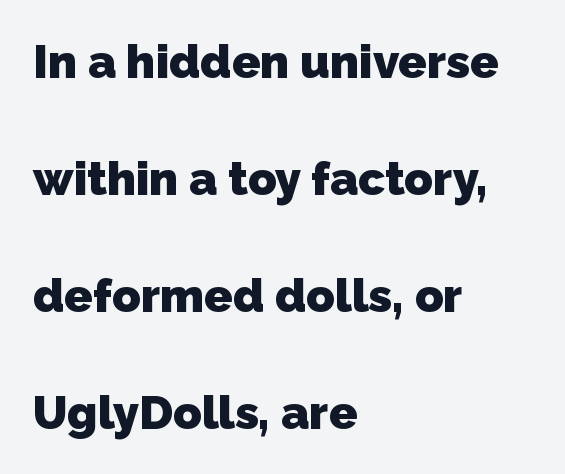
{"serif": "no", "bold": "yes", "weight": "heavy", "width": "normal", "stroke_contrast": "low", "x_height": "medium", "monospaced": "no", "underline": "no", "align": "left", "line_spacing": "loose", "line_spacing_ratio": 2.49, "letter_spacing": "normal", "letter_spacing_em": 0.0, "glyph_px": 47}
